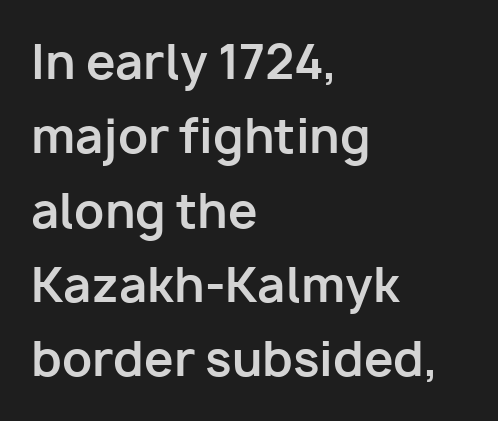
{"serif": "no", "italic": "no", "bold": "yes", "weight": "bold", "width": "normal", "stroke_contrast": "low", "x_height": "medium", "monospaced": "no", "underline": "no", "align": "left", "line_spacing": "normal", "line_spacing_ratio": 1.58, "letter_spacing": "normal", "letter_spacing_em": 0.0, "glyph_px": 47}
